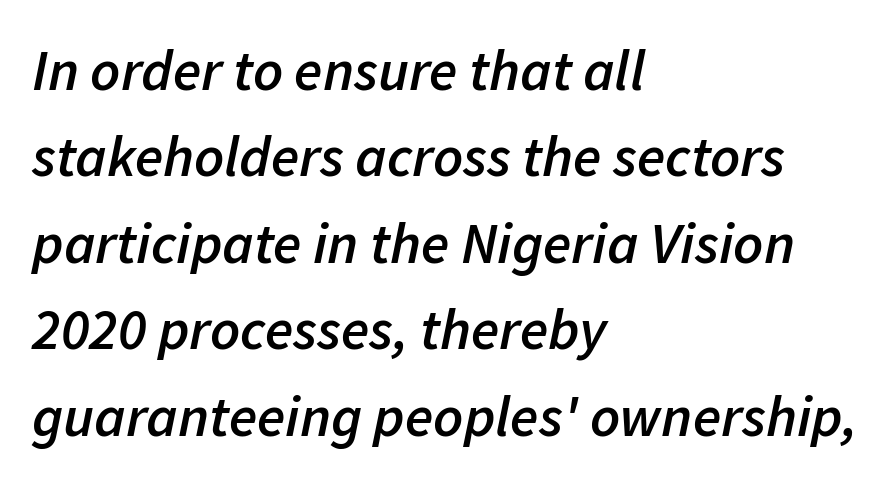
The image shows 58 px semibold type, italic (leaning right); set left-aligned, normal line spacing (1.49x), normal letter spacing, not underlined; low stroke contrast and a medium x-height.
